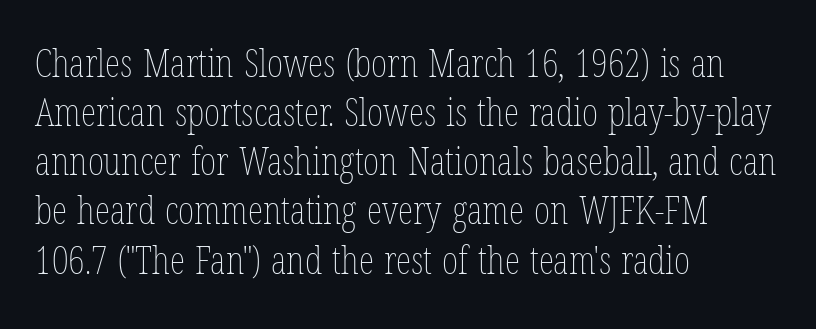
{"italic": "no", "bold": "no", "weight": "thin", "width": "condensed", "stroke_contrast": "low", "x_height": "medium", "monospaced": "no", "underline": "no", "align": "left", "line_spacing": "normal", "line_spacing_ratio": 1.26, "letter_spacing": "normal", "letter_spacing_em": 0.0, "glyph_px": 39}
